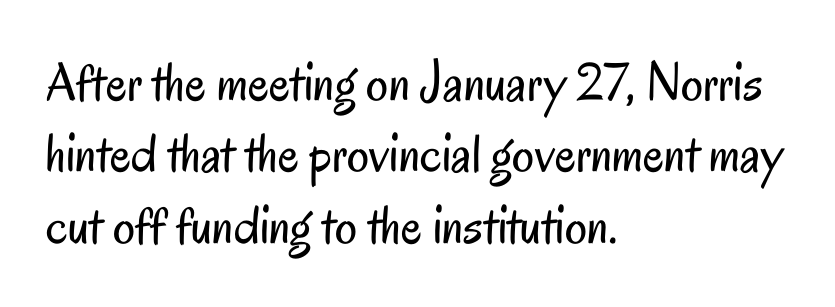
The image shows 55 px regular-weight, condensed sans-serif type, upright; set left-aligned, normal line spacing (1.3x), normal letter spacing, not underlined; low stroke contrast and a small x-height.
